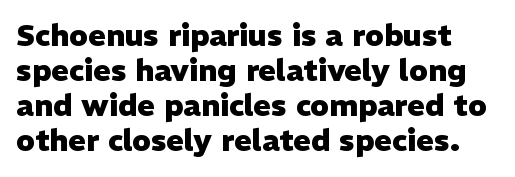
The image shows 30 px heavy sans-serif type, upright; set line spacing 1.17x, normal letter spacing, not underlined; low stroke contrast and a medium x-height.
